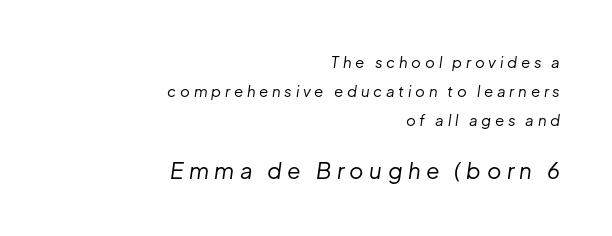
Leading: increased. Slanted lettering throughout. Horizontally, the lines are justified to the trailing edge only. Words float on clear page, feet unadorned.
